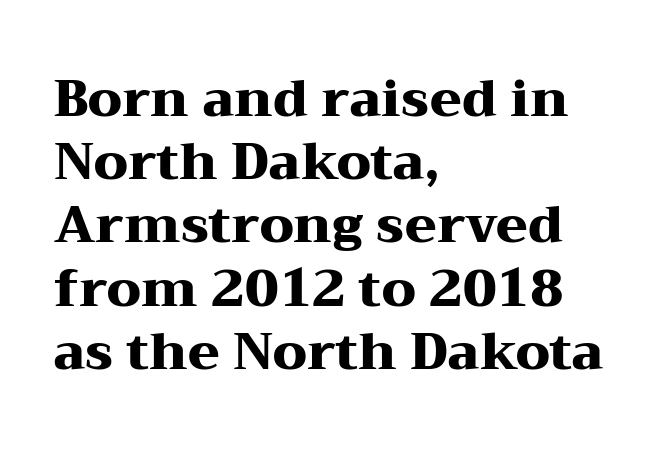
This is roman type, the default non-slanted kind. Descender tails drop into unmarked territory. Varying glyph widths throughout — classic text-font behaviour. Students, this is bold: see how much ink each stroke carries. Horizontal alignment here is leftward, the default for most running prose.
